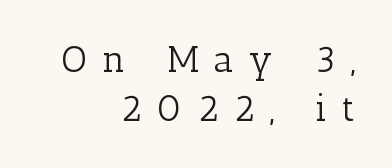
{"serif": "yes", "italic": "no", "bold": "no", "weight": "light", "width": "normal", "stroke_contrast": "low", "x_height": "medium", "monospaced": "no", "underline": "no", "align": "right", "line_spacing": "normal", "line_spacing_ratio": 1.32, "letter_spacing": "wide", "letter_spacing_em": 0.41, "glyph_px": 37}
